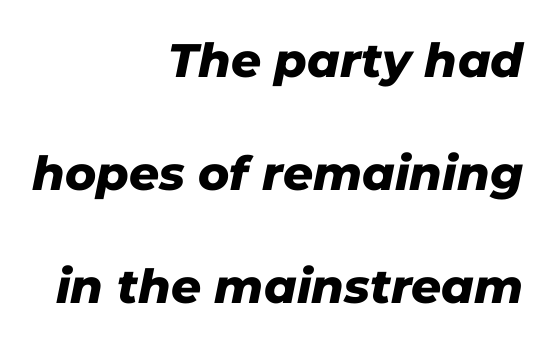
The image shows 47 px heavy type, italic (leaning right); set right-aligned, loose line spacing (2.4x), normal letter spacing, not underlined; low stroke contrast and a medium x-height.
